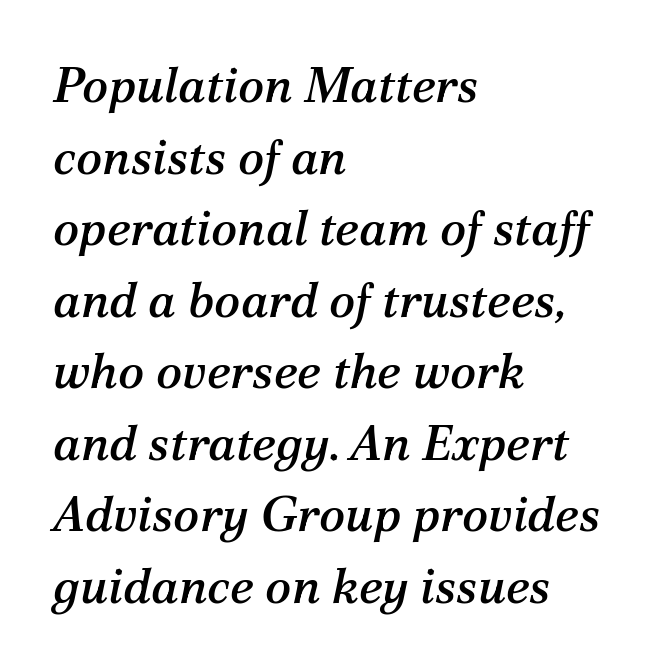
The image shows 49 px serif type, italic (leaning right); set left-aligned, normal line spacing (1.46x), normal letter spacing, not underlined; medium stroke contrast and a medium x-height.
